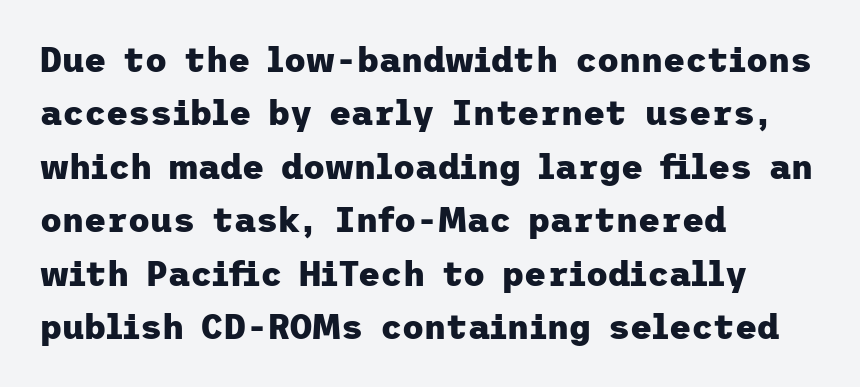
The image shows 34 px heavy sans-serif type, upright; set left-aligned, normal line spacing (1.57x), normal letter spacing, not underlined; low stroke contrast and a medium x-height.
